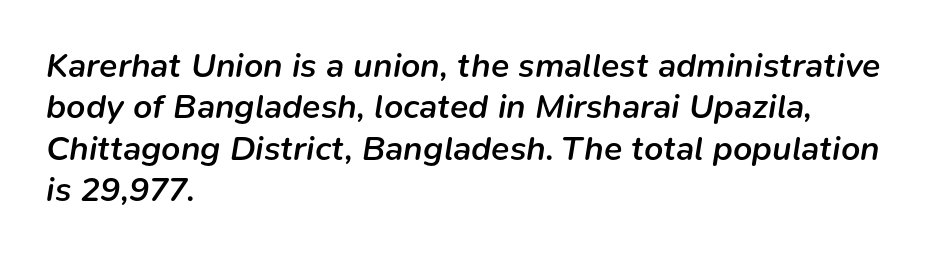
Q: Is the text bold? A: Semi-bold.
Q: Is the text italic (slanted)? A: Yes, it leans right by about 9 degrees.
Q: Is the text underlined? A: No.
Q: How is the paragraph aligned? A: Left-aligned.
Q: Is the spacing between letters normal or unusually wide? A: Normal.
Q: Width (condensed, normal, or wide)? A: Normal.
Q: Stroke contrast? A: Low.
Q: x-height? A: Medium.
Q: Monospaced? A: No.
